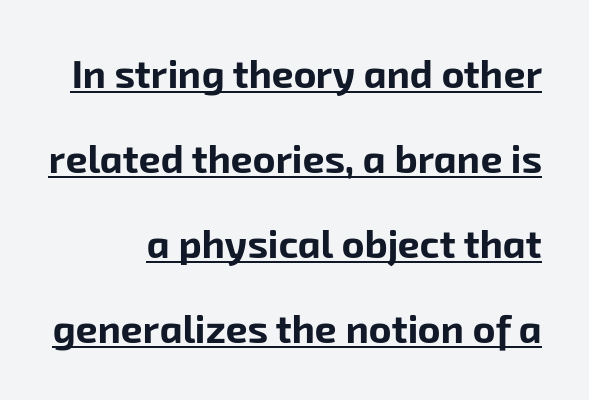
The image shows 39 px bold sans-serif type; set right-aligned, loose line spacing (2.18x), normal letter spacing, underlined; low stroke contrast and a medium x-height.
